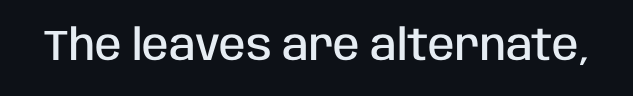
The image shows 43 px semibold, condensed sans-serif type, upright; set normal letter spacing, not underlined; low stroke contrast and a large x-height.
